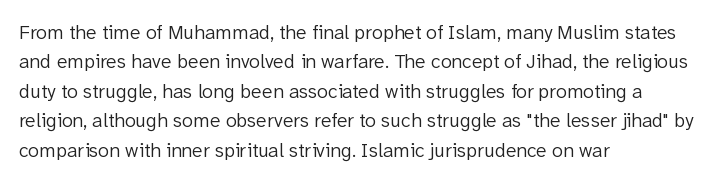
Q: Is the text bold? A: No.
Q: Is the text italic (slanted)? A: No, it is upright.
Q: Is the text underlined? A: No.
Q: How is the paragraph aligned? A: Left-aligned.
Q: Is the spacing between letters normal or unusually wide? A: Normal.
Q: Is the spacing between lines tight, normal or loose? A: Normal.
